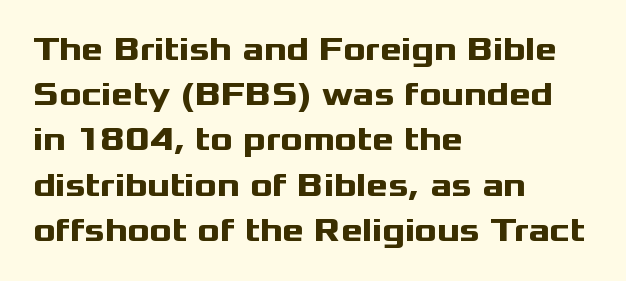
{"serif": "no", "italic": "no", "bold": "yes", "weight": "heavy", "width": "wide", "stroke_contrast": "medium", "x_height": "medium", "monospaced": "no", "underline": "no", "align": "left", "line_spacing": "normal", "line_spacing_ratio": 1.37, "letter_spacing": "normal", "letter_spacing_em": 0.0, "glyph_px": 33}
